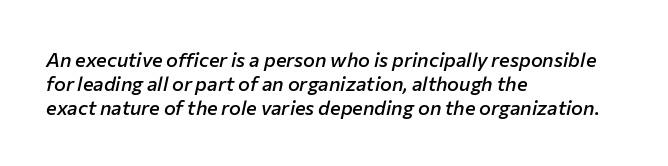
Q: Is the text bold? A: Semi-bold.
Q: Is the text italic (slanted)? A: Yes, it leans right by about 12 degrees.
Q: Is the text underlined? A: No.
Q: How is the paragraph aligned? A: Left-aligned.
Q: Is the spacing between letters normal or unusually wide? A: Normal.
